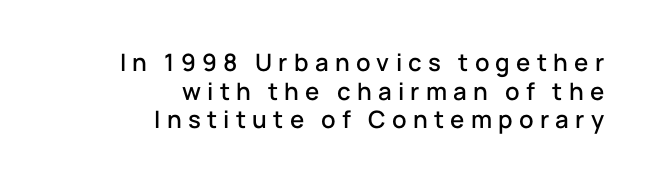
Layout note: lines flush right. Italic? Not at all — the glyphs are vertical. A typesetter would call this heavily tracked-out type. Type without underlining.
